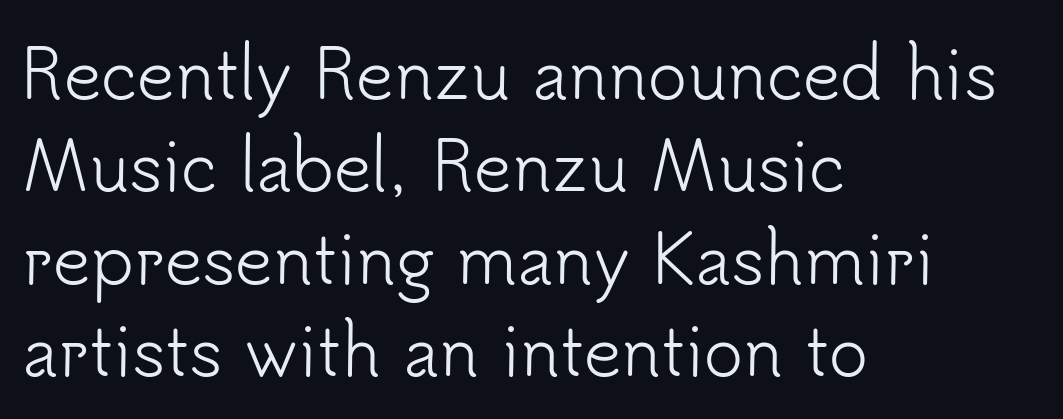
Is this a sans? Yes — the strokes have no serifs. You could not count columns in this text — the font is proportionally spaced. Left-aligned paragraph, ragged on the right. The passage shown stacks its lines at a standard gap. The passage shown is not bold in any degree.
